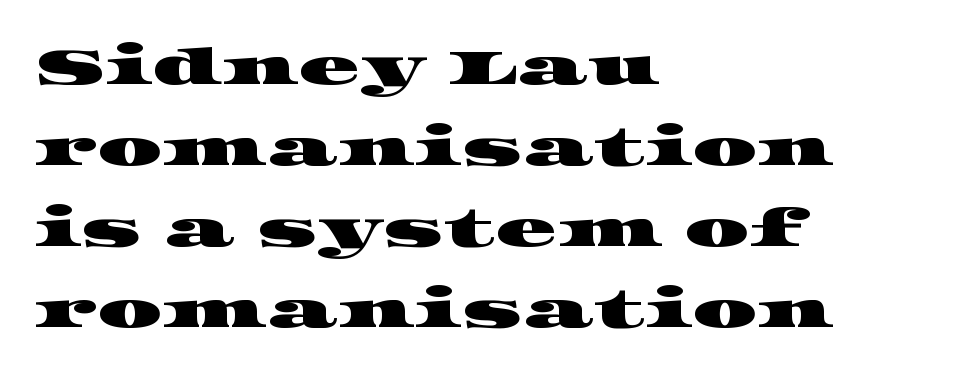
{"serif": "yes", "width": "wide", "stroke_contrast": "high", "x_height": "large", "monospaced": "no", "underline": "no", "align": "left", "line_spacing": "normal", "line_spacing_ratio": 1.59, "letter_spacing": "normal", "letter_spacing_em": 0.0, "glyph_px": 51}
